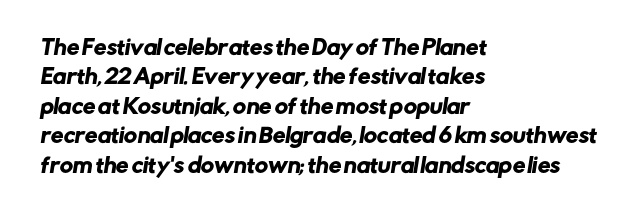
The space directly below the letters is spotless. The leading is moderate, giving the passage an even texture. Layout note: lines flush left. Default kerning and tracking; the words read as compact shapes.
